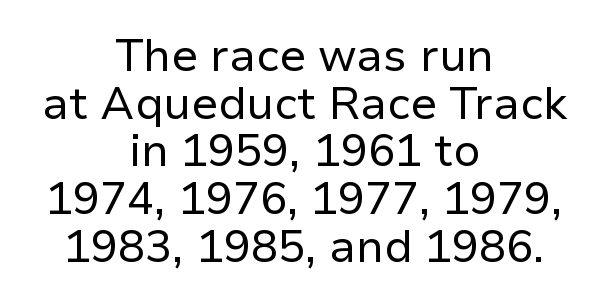
The image shows 45 px regular-weight sans-serif type, upright; set centered, tight line spacing (1.06x), normal letter spacing, not underlined; low stroke contrast and a medium x-height.
